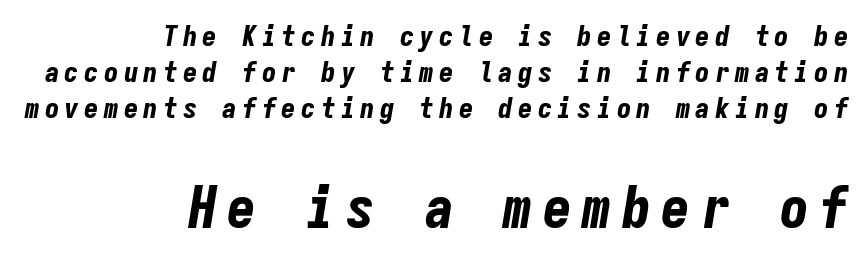
A flush-right, rag-left setting is used for this passage. Size hierarchy here favors the trailing block over the leading one. You'd pick this weight for a headline — it's a proper bold. The lettering tilts uniformly, giving the passage an italic look. Type without underlining. Think of a typewriter: that constant character pitch is what you see here.
